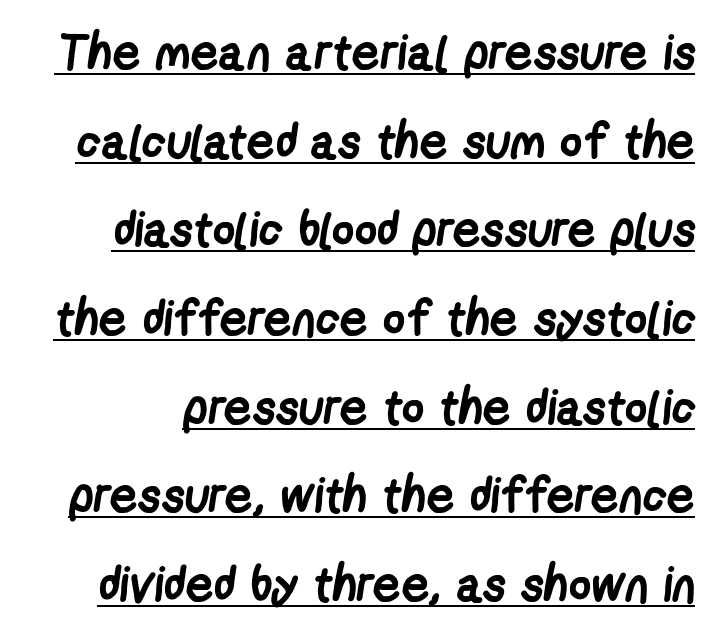
The image shows 49 px semibold, condensed sans-serif type; set line spacing 1.81x, normal letter spacing, underlined; low stroke contrast and a medium x-height.
